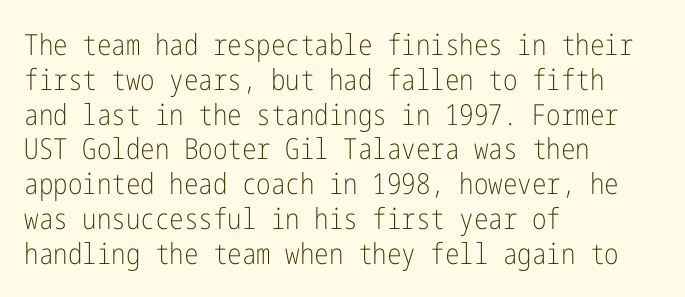
{"serif": "no", "italic": "no", "bold": "no", "weight": "light", "width": "condensed", "stroke_contrast": "low", "x_height": "medium", "underline": "no", "align": "left", "line_spacing_ratio": 1.2, "letter_spacing": "normal", "letter_spacing_em": 0.0, "glyph_px": 29}
